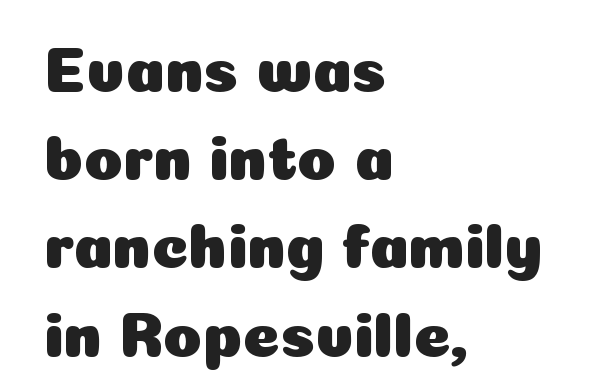
{"serif": "no", "italic": "no", "width": "normal", "stroke_contrast": "low", "x_height": "medium", "monospaced": "no", "underline": "no", "align": "left", "line_spacing": "normal", "line_spacing_ratio": 1.4, "letter_spacing": "normal", "letter_spacing_em": 0.0, "glyph_px": 63}
